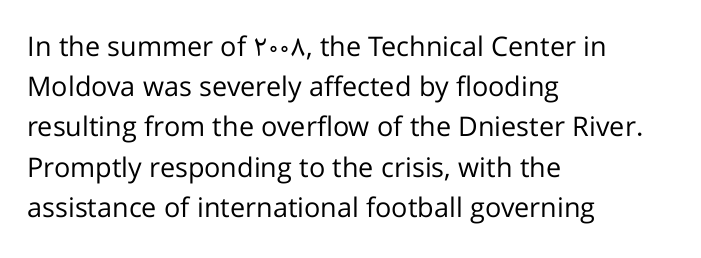
The paragraph shown leans on its left margin. Has an underline been added? It has not. The font's upright variant was chosen for this text. The cut favours lightness, reaching ordinary text weight at its darkest.
